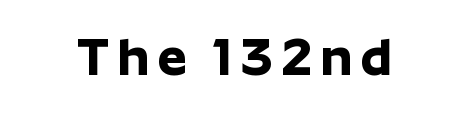
Unmarked baselines from the first word to the last. No italicization has been applied; the sample stays upright. This sample has the flowing, uneven cadence of proportional lettering. Stroke thickness is high; the sample reads as a true bold. Grotesque or geometric, the face here clearly has no serifs.
